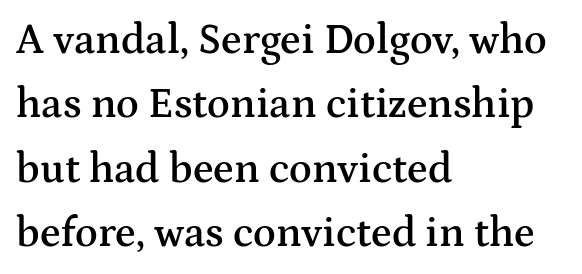
Q: Is the text bold? A: Semi-bold.
Q: Is the text italic (slanted)? A: No, it is upright.
Q: Is the typeface a serif or a sans-serif typeface? A: Serif.
Q: Is the text underlined? A: No.
Q: How is the paragraph aligned? A: Left-aligned.
Q: Is the spacing between letters normal or unusually wide? A: Normal.
Q: Is the spacing between lines tight, normal or loose? A: Normal.
Q: Width (condensed, normal, or wide)? A: Wide.
Q: Stroke contrast? A: Medium.
Q: x-height? A: Medium.
Q: Monospaced? A: No.
